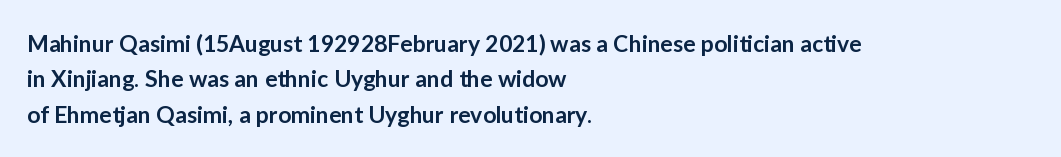
{"italic": "no", "bold": "semi", "underline": "no", "align": "left", "line_spacing": "normal", "line_spacing_ratio": 1.54, "letter_spacing": "normal", "letter_spacing_em": 0.0, "glyph_px": 23}
